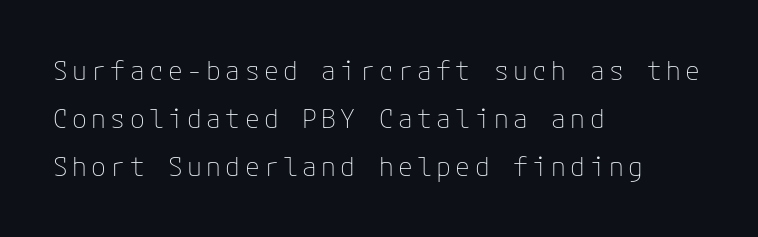
The specimen reads as upright at a glance. Weight: in the light-to-regular range. The passage is arranged the way most books set body copy — flush left. Bare-footed words on every line.
